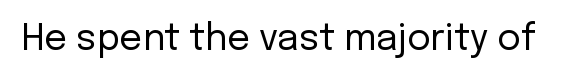
Q: Is the text bold? A: No.
Q: Is the text italic (slanted)? A: No, it is upright.
Q: Is the typeface a serif or a sans-serif typeface? A: Sans-serif.
Q: Is the text underlined? A: No.
Q: Is the spacing between letters normal or unusually wide? A: Normal.
Q: Width (condensed, normal, or wide)? A: Normal.
Q: Stroke contrast? A: Low.
Q: x-height? A: Medium.
Q: Monospaced? A: No.
